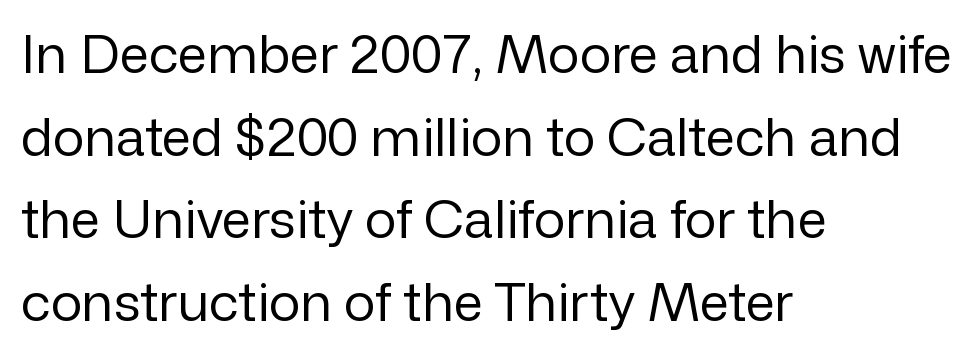
The image shows 53 px regular-weight sans-serif type, upright; set left-aligned, normal line spacing (1.56x), normal letter spacing, not underlined; low stroke contrast and a medium x-height.
